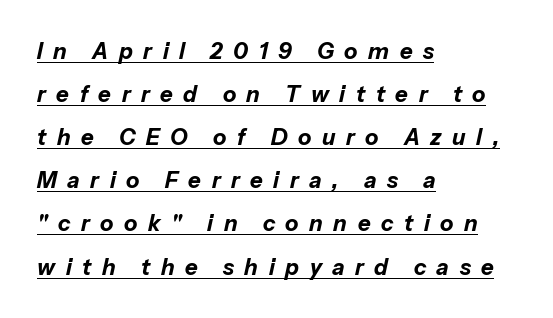
{"italic": "yes", "lean": "right", "slant_degrees": 13, "bold": "yes", "underline": "yes", "align": "left", "line_spacing": "loose", "line_spacing_ratio": 1.96, "letter_spacing": "wide", "letter_spacing_em": 0.48, "glyph_px": 22}
